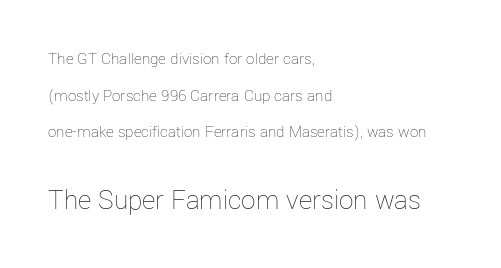
Q: Is the text bold? A: No.
Q: Is the text italic (slanted)? A: No, it is upright.
Q: Is the text underlined? A: No.
Q: How is the paragraph aligned? A: Left-aligned.
Q: Is the spacing between letters normal or unusually wide? A: Normal.
Q: Is the spacing between lines tight, normal or loose? A: Loose.
Q: Which block of text is set in a larger size, the first (top) or the second (bottom)? A: The second (bottom) one.
Q: Width (condensed, normal, or wide)? A: Normal.
Q: Stroke contrast? A: Low.
Q: x-height? A: Medium.
Q: Monospaced? A: No.
